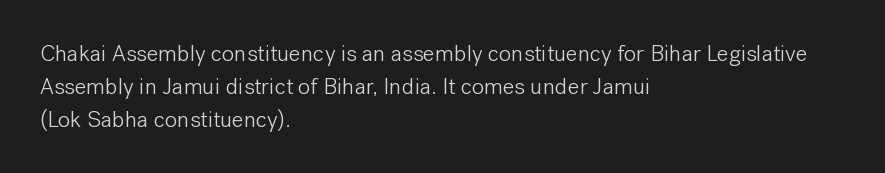
Q: Is the text bold? A: No.
Q: Is the text italic (slanted)? A: No, it is upright.
Q: Is the text underlined? A: No.
Q: How is the paragraph aligned? A: Left-aligned.
Q: Is the spacing between letters normal or unusually wide? A: Normal.
Q: Is the spacing between lines tight, normal or loose? A: Normal.
